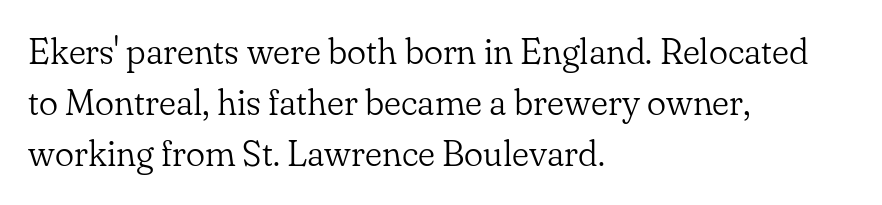
Q: Is the text bold? A: No.
Q: Is the text italic (slanted)? A: No, it is upright.
Q: Is the typeface a serif or a sans-serif typeface? A: Serif.
Q: Is the text underlined? A: No.
Q: How is the paragraph aligned? A: Left-aligned.
Q: Is the spacing between letters normal or unusually wide? A: Normal.
Q: Is the spacing between lines tight, normal or loose? A: Normal.
Q: Width (condensed, normal, or wide)? A: Normal.
Q: Stroke contrast? A: Low.
Q: x-height? A: Small.
Q: Monospaced? A: No.
